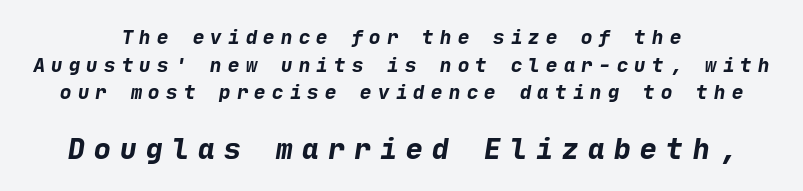
The image shows 28 px bold sans-serif type; set centered, normal line spacing (1.46x), unusually wide letter spacing (+0.33 em), not underlined; the second (bottom) block is 1.47x larger; low stroke contrast and a medium x-height.
